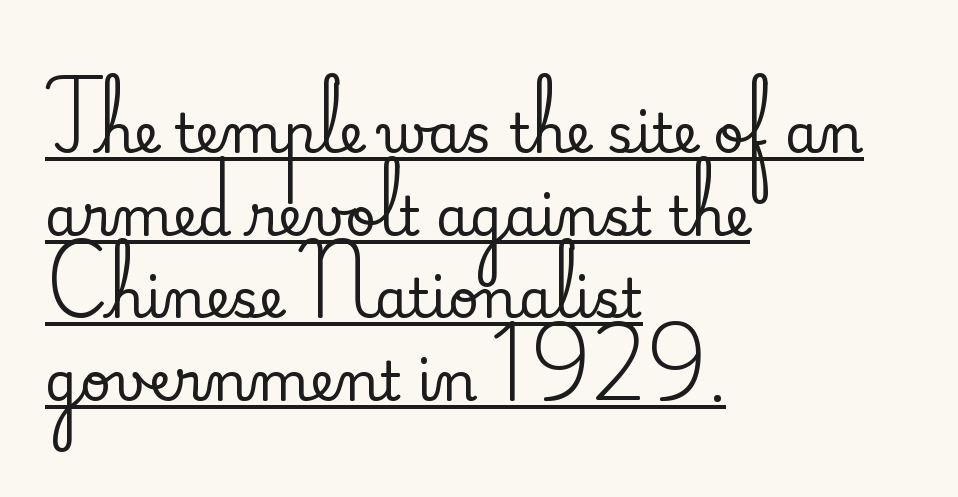
The image shows 54 px serif type, upright; set left-aligned, normal line spacing (1.53x), normal letter spacing, underlined; medium stroke contrast and a small x-height.
